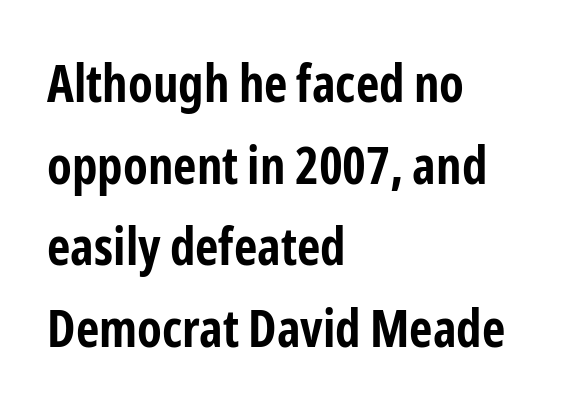
The image shows 51 px bold, condensed sans-serif type, upright; set left-aligned, normal line spacing (1.6x), normal letter spacing, not underlined; low stroke contrast and a medium x-height.
